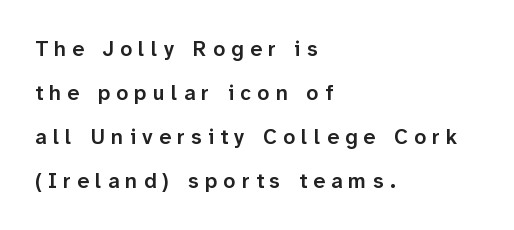
This rendering uses left alignment, leaving the right contour irregular. Semibold letterforms, between regular and bold. A typesetter would mark this as roman, not italic. The horizontal fit of the characters is loose and conspicuously gappy.
